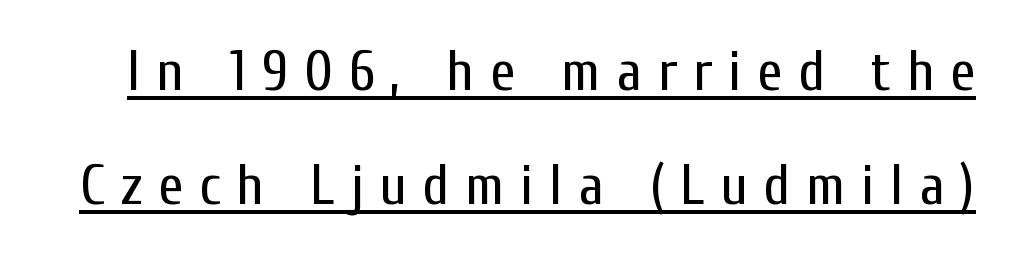
{"serif": "no", "italic": "no", "bold": "no", "weight": "regular", "width": "condensed", "stroke_contrast": "low", "x_height": "medium", "monospaced": "no", "underline": "yes", "line_spacing": "loose", "line_spacing_ratio": 2.0, "letter_spacing": "wide", "letter_spacing_em": 0.28, "glyph_px": 57}
